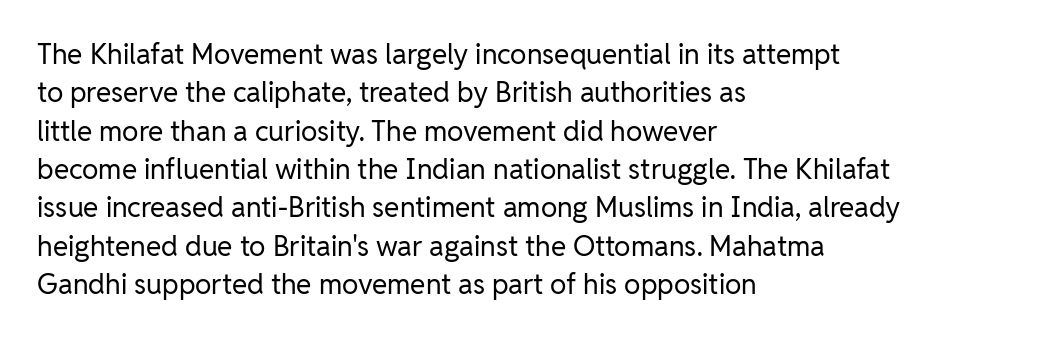
The paragraph shown leans on its left margin. The specimen omits any rule beneath the text block's lines. The passage shown stacks its lines at a standard gap. Are there feet on the stems? There aren't — it's a sans. Standard letterfit; no display-style spreading of the glyphs. The letters look calm and open, with moderate or lighter stems.
